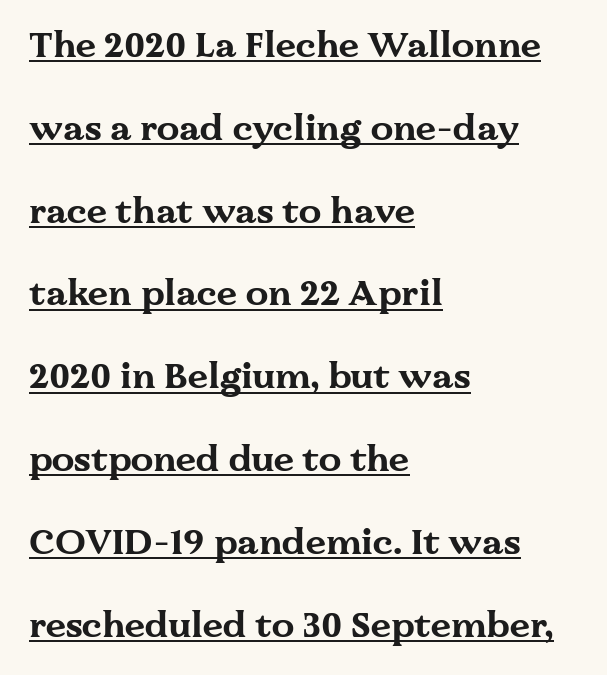
The image shows 36 px bold, wide serif type, upright; set left-aligned, loose line spacing (2.3x), normal letter spacing, underlined; medium stroke contrast and a medium x-height.
